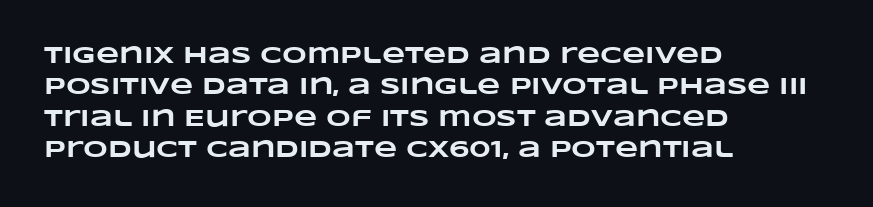
{"bold": "yes", "underline": "no", "align": "left", "line_spacing": "normal", "line_spacing_ratio": 1.31, "letter_spacing": "normal", "letter_spacing_em": 0.0, "glyph_px": 24}
